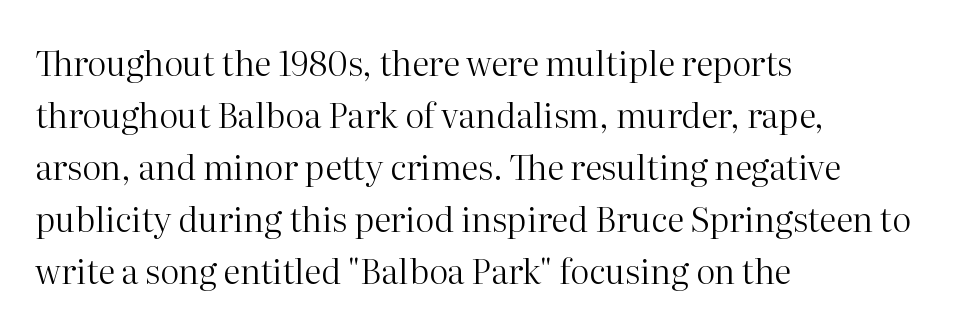
The image shows 34 px regular-weight serif type, upright; set left-aligned, normal line spacing (1.53x), normal letter spacing, not underlined; high stroke contrast and a medium x-height.
